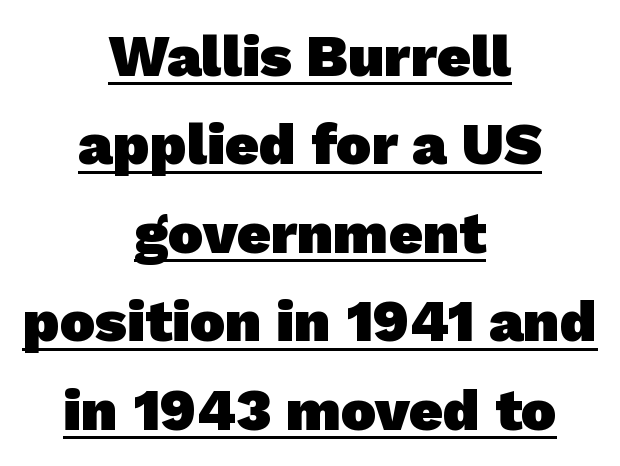
Q: Is the text bold? A: Yes.
Q: Is the typeface a serif or a sans-serif typeface? A: Sans-serif.
Q: Is the text underlined? A: Yes.
Q: How is the paragraph aligned? A: Centered.
Q: Is the spacing between letters normal or unusually wide? A: Normal.
Q: Is the spacing between lines tight, normal or loose? A: Normal.
Q: Width (condensed, normal, or wide)? A: Normal.
Q: Stroke contrast? A: Low.
Q: x-height? A: Medium.
Q: Monospaced? A: No.
